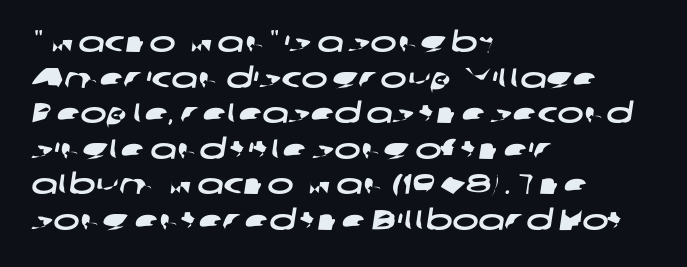
Q: Is the typeface a serif or a sans-serif typeface? A: Sans-serif.
Q: Is the text underlined? A: No.
Q: How is the paragraph aligned? A: Left-aligned.
Q: Is the spacing between letters normal or unusually wide? A: Normal.
Q: Is the spacing between lines tight, normal or loose? A: Normal.
Q: Width (condensed, normal, or wide)? A: Wide.
Q: Stroke contrast? A: Low.
Q: x-height? A: Medium.
Q: Monospaced? A: No.
